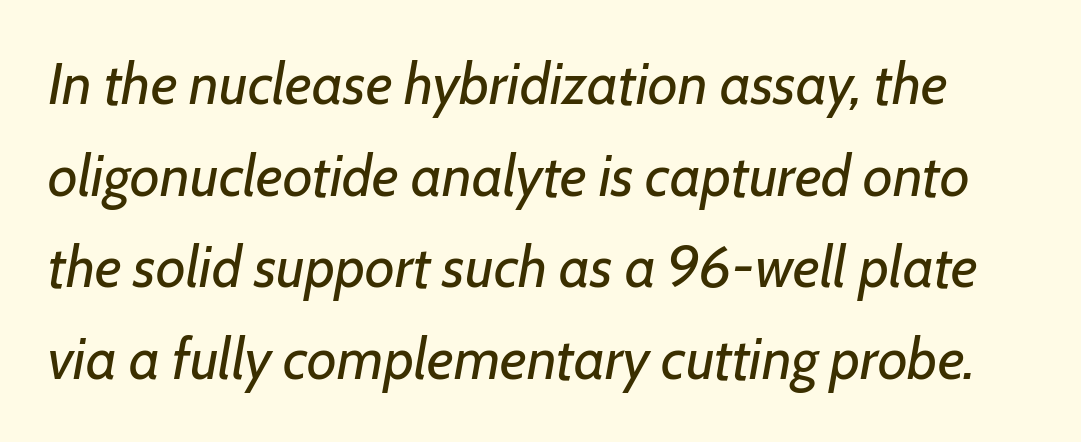
{"italic": "yes", "lean": "right", "slant_degrees": 7, "bold": "no", "weight": "regular", "width": "normal", "stroke_contrast": "low", "x_height": "medium", "monospaced": "no", "underline": "no", "line_spacing": "normal", "line_spacing_ratio": 1.58, "letter_spacing": "normal", "letter_spacing_em": 0.0, "glyph_px": 58}
